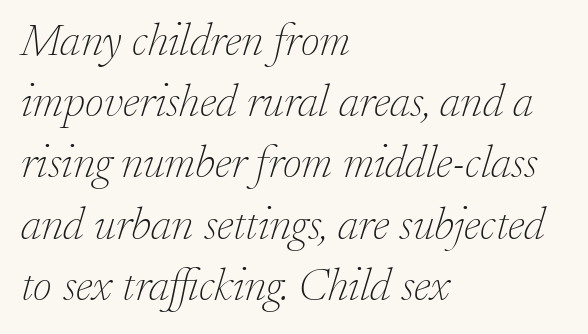
{"serif": "yes", "italic": "yes", "lean": "right", "slant_degrees": 17, "bold": "no", "weight": "thin", "width": "normal", "stroke_contrast": "low", "x_height": "small", "monospaced": "no", "underline": "no", "align": "left", "line_spacing": "normal", "line_spacing_ratio": 1.33, "letter_spacing": "normal", "letter_spacing_em": 0.0, "glyph_px": 46}
